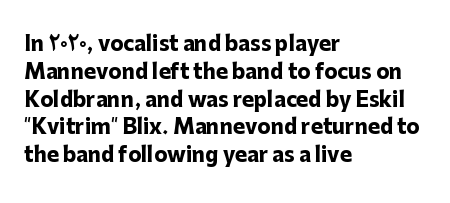
The image shows 20 px bold type, upright; set left-aligned, normal line spacing (1.39x), normal letter spacing, not underlined.
